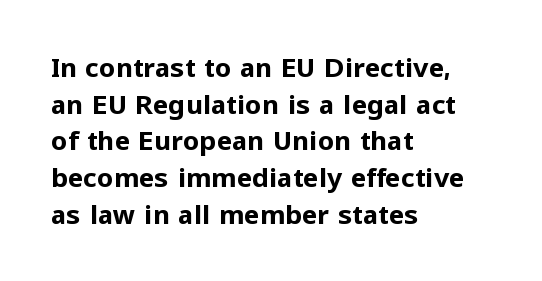
Caption: multi-line text, flush left, ragged right. Look at the tracking — it's just the regular setting, nothing added. Upright lettering throughout. The passage shown is emphatically bold. The passage shown is not underscored anywhere.
